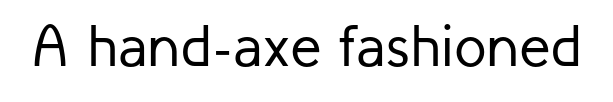
{"serif": "no", "italic": "no", "bold": "no", "weight": "regular", "width": "normal", "stroke_contrast": "low", "x_height": "medium", "monospaced": "no", "underline": "no", "letter_spacing": "normal", "letter_spacing_em": 0.0, "glyph_px": 59}
